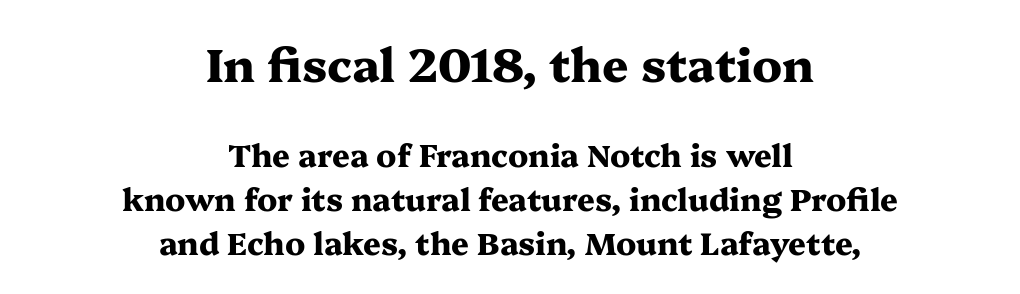
{"serif": "yes", "italic": "no", "bold": "yes", "weight": "heavy", "width": "wide", "stroke_contrast": "medium", "x_height": "medium", "monospaced": "no", "underline": "no", "align": "center", "line_spacing": "normal", "line_spacing_ratio": 1.42, "letter_spacing": "normal", "letter_spacing_em": 0.0, "larger_block": "first", "size_ratio": 1.48, "glyph_px": 46}
